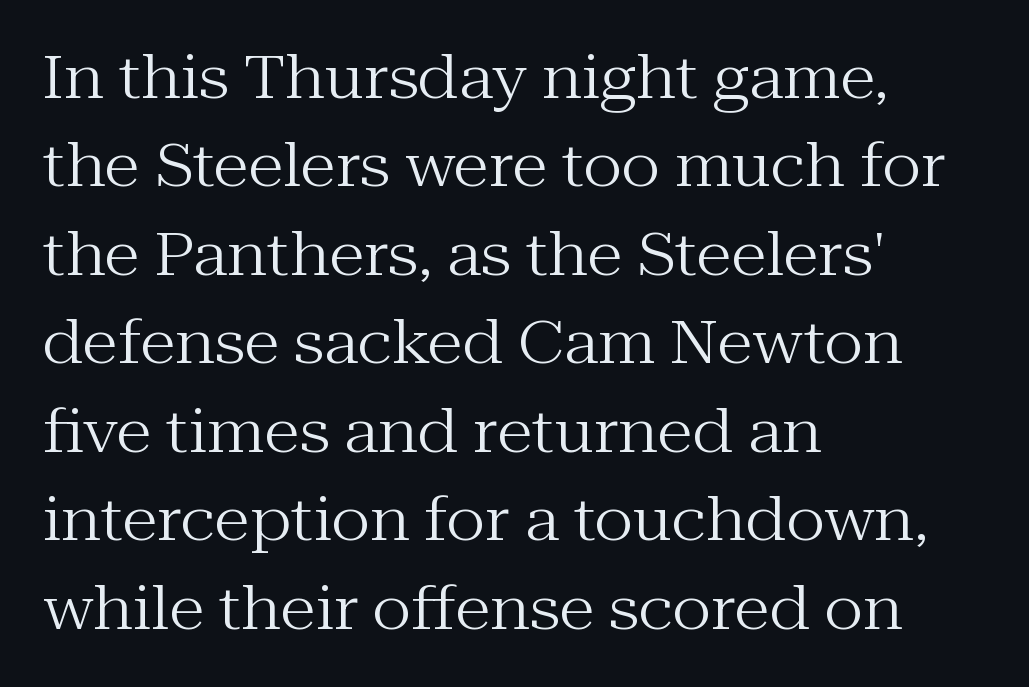
This rendering uses left alignment, leaving the right contour irregular. Spacing verdict: proportional, widths tailored to each character. The horizontal fit of the characters is conventional and even. Anything drawn beneath the words? Only blank space. Bold? No — there's no thickening of the strokes.
